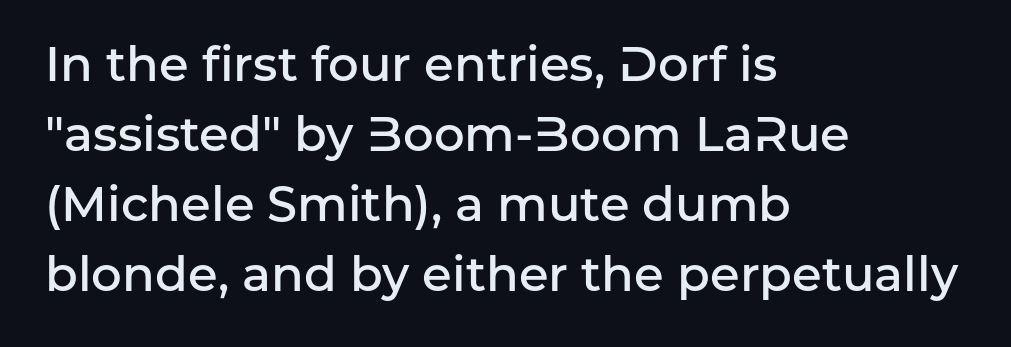
Q: Is the text bold? A: Semi-bold.
Q: Is the text italic (slanted)? A: No, it is upright.
Q: Is the typeface a serif or a sans-serif typeface? A: Sans-serif.
Q: Is the text underlined? A: No.
Q: How is the paragraph aligned? A: Left-aligned.
Q: Is the spacing between letters normal or unusually wide? A: Normal.
Q: Is the spacing between lines tight, normal or loose? A: Normal.
Q: Width (condensed, normal, or wide)? A: Normal.
Q: Stroke contrast? A: Low.
Q: x-height? A: Medium.
Q: Monospaced? A: No.
